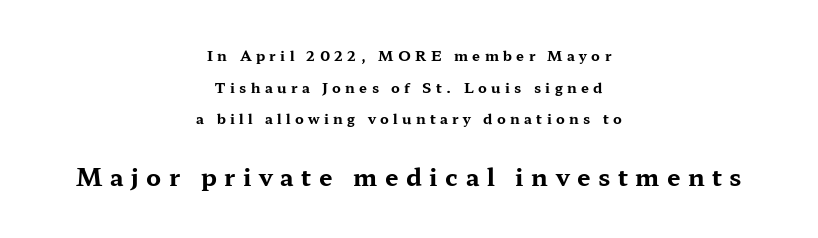
Q: Is the text bold? A: Yes.
Q: Is the text italic (slanted)? A: No, it is upright.
Q: Is the text underlined? A: No.
Q: How is the paragraph aligned? A: Centered.
Q: Is the spacing between letters normal or unusually wide? A: Unusually wide.
Q: Is the spacing between lines tight, normal or loose? A: Loose.
Q: Which block of text is set in a larger size, the first (top) or the second (bottom)? A: The second (bottom) one.
